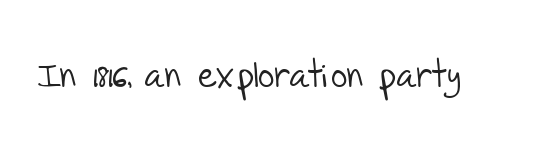
{"serif": "no", "bold": "no", "weight": "light", "width": "normal", "stroke_contrast": "low", "x_height": "large", "monospaced": "no", "underline": "no", "letter_spacing": "normal", "letter_spacing_em": 0.0, "glyph_px": 36}
